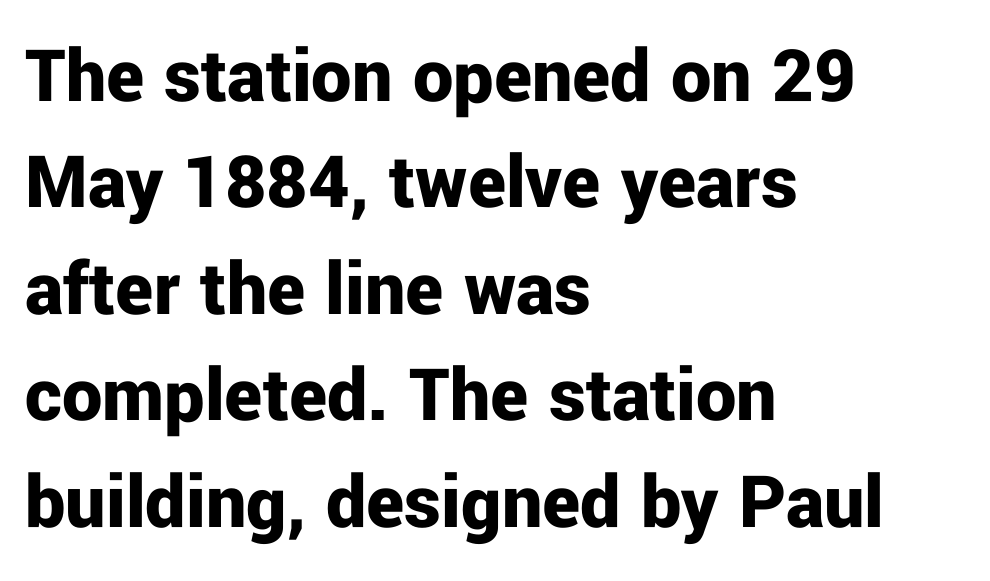
The image shows 80 px bold sans-serif type, upright; set left-aligned, normal line spacing (1.33x), normal letter spacing, not underlined; low stroke contrast and a medium x-height.
